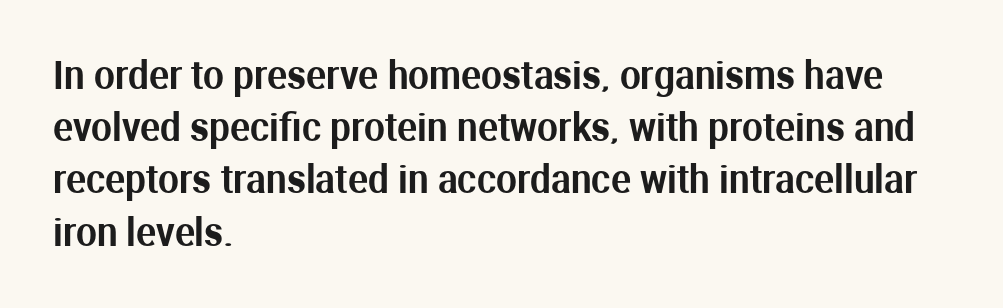
{"serif": "no", "italic": "no", "width": "normal", "stroke_contrast": "medium", "x_height": "medium", "monospaced": "no", "underline": "no", "align": "left", "line_spacing": "normal", "line_spacing_ratio": 1.41, "letter_spacing": "normal", "letter_spacing_em": 0.0, "glyph_px": 37}
